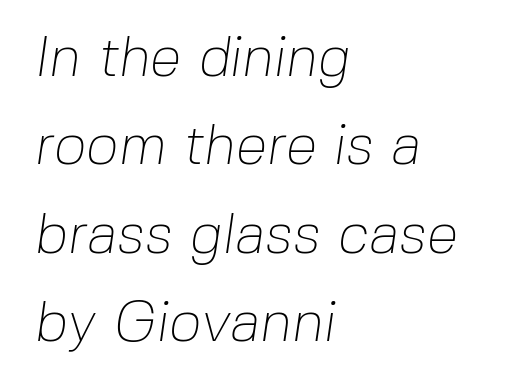
Q: Is the text bold? A: No.
Q: Is the typeface a serif or a sans-serif typeface? A: Sans-serif.
Q: Is the text underlined? A: No.
Q: How is the paragraph aligned? A: Left-aligned.
Q: Is the spacing between letters normal or unusually wide? A: Normal.
Q: Is the spacing between lines tight, normal or loose? A: Normal.
Q: Width (condensed, normal, or wide)? A: Normal.
Q: Stroke contrast? A: Low.
Q: x-height? A: Medium.
Q: Monospaced? A: No.
